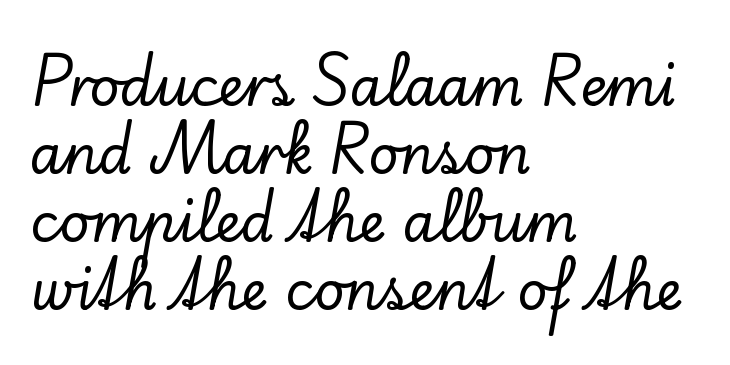
The image shows 53 px serif type; set left-aligned, normal line spacing (1.28x), normal letter spacing, not underlined; low stroke contrast and a small x-height.
